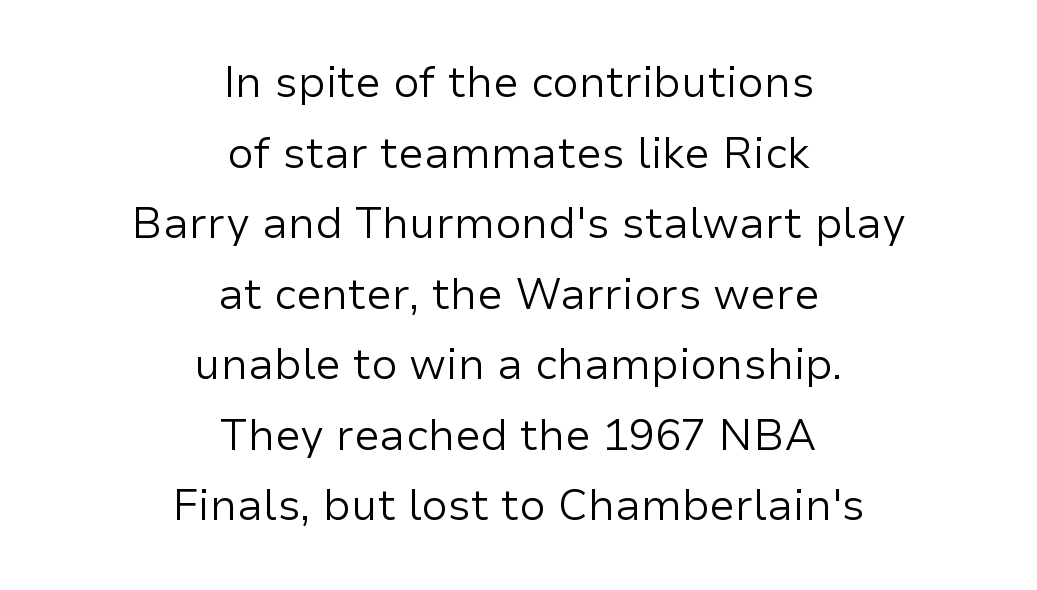
{"serif": "no", "italic": "no", "bold": "no", "weight": "regular", "width": "normal", "stroke_contrast": "low", "x_height": "medium", "monospaced": "no", "underline": "no", "align": "center", "line_spacing": "normal", "line_spacing_ratio": 1.64, "letter_spacing": "normal", "letter_spacing_em": 0.0, "glyph_px": 43}
